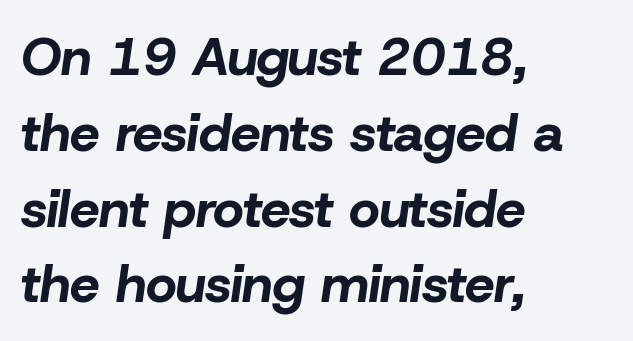
{"italic": "yes", "lean": "right", "slant_degrees": 8, "bold": "yes", "weight": "bold", "width": "normal", "stroke_contrast": "low", "x_height": "medium", "monospaced": "no", "underline": "no", "align": "left", "line_spacing": "normal", "line_spacing_ratio": 1.43, "letter_spacing": "normal", "letter_spacing_em": 0.0, "glyph_px": 53}
